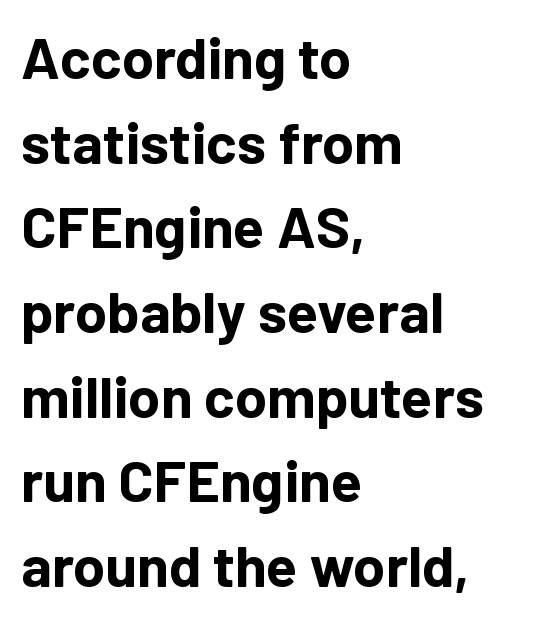
The image shows 58 px bold sans-serif type, upright; set left-aligned, normal line spacing (1.46x), normal letter spacing, not underlined; low stroke contrast and a medium x-height.
